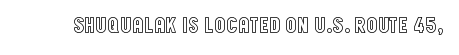
{"italic": "no", "underline": "no", "letter_spacing": "normal", "letter_spacing_em": 0.0, "glyph_px": 22}
